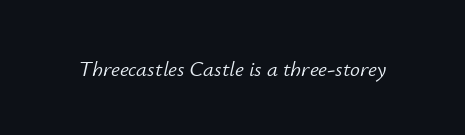
Compared with typical body copy, the letter spacing here is the same. Style check: oblique. Stems here are at most as thick as an everyday book face. Bare-footed words on every line.
